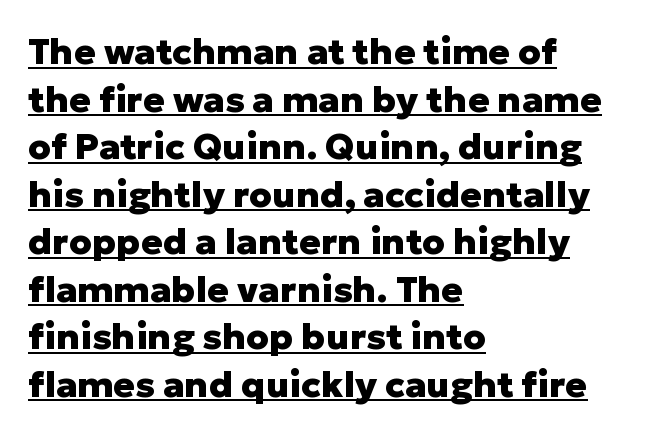
Q: Is the text bold? A: Yes.
Q: Is the text italic (slanted)? A: No, it is upright.
Q: Is the typeface a serif or a sans-serif typeface? A: Sans-serif.
Q: Is the text underlined? A: Yes.
Q: How is the paragraph aligned? A: Left-aligned.
Q: Is the spacing between letters normal or unusually wide? A: Normal.
Q: Is the spacing between lines tight, normal or loose? A: Normal.
Q: Width (condensed, normal, or wide)? A: Normal.
Q: Stroke contrast? A: Low.
Q: x-height? A: Medium.
Q: Monospaced? A: No.
